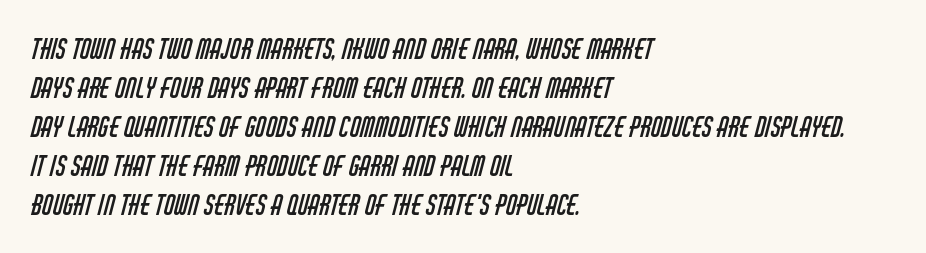
{"bold": "no", "underline": "no", "align": "left", "line_spacing": "normal", "line_spacing_ratio": 1.44, "letter_spacing": "normal", "letter_spacing_em": 0.0, "glyph_px": 27}
